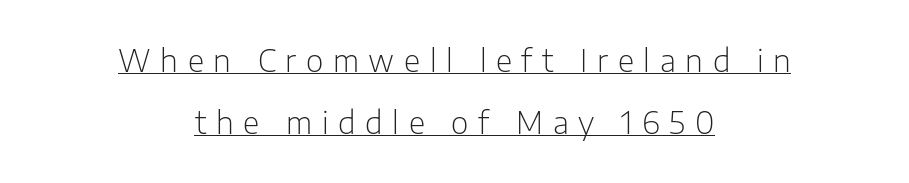
Q: Is the text bold? A: No.
Q: Is the text italic (slanted)? A: No, it is upright.
Q: Is the typeface a serif or a sans-serif typeface? A: Sans-serif.
Q: Is the text underlined? A: Yes.
Q: How is the paragraph aligned? A: Centered.
Q: Is the spacing between letters normal or unusually wide? A: Unusually wide.
Q: Is the spacing between lines tight, normal or loose? A: Loose.
Q: Width (condensed, normal, or wide)? A: Normal.
Q: Stroke contrast? A: Low.
Q: x-height? A: Medium.
Q: Monospaced? A: No.
